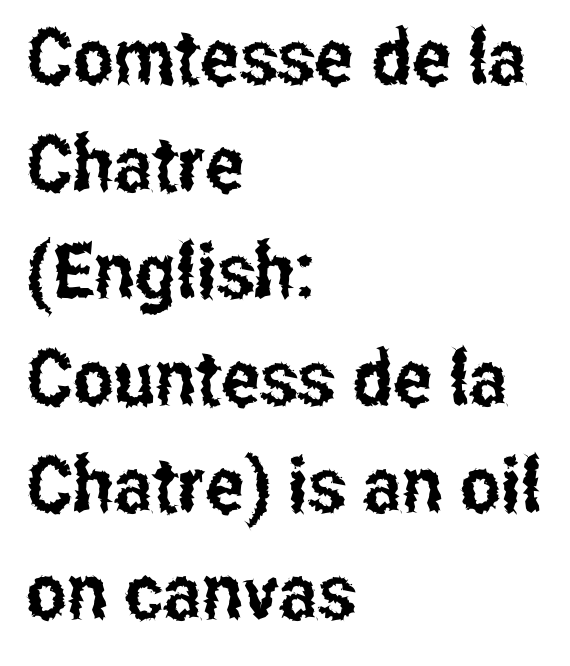
{"serif": "no", "italic": "no", "width": "condensed", "stroke_contrast": "low", "x_height": "medium", "monospaced": "no", "underline": "no", "align": "left", "line_spacing": "normal", "line_spacing_ratio": 1.39, "letter_spacing": "normal", "letter_spacing_em": 0.0, "glyph_px": 77}
